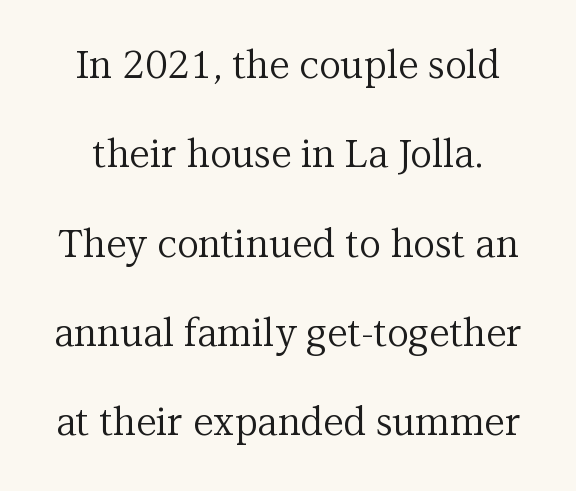
The image shows 38 px regular-weight serif type, upright; set loose line spacing (2.35x), normal letter spacing, not underlined; medium stroke contrast and a medium x-height.
